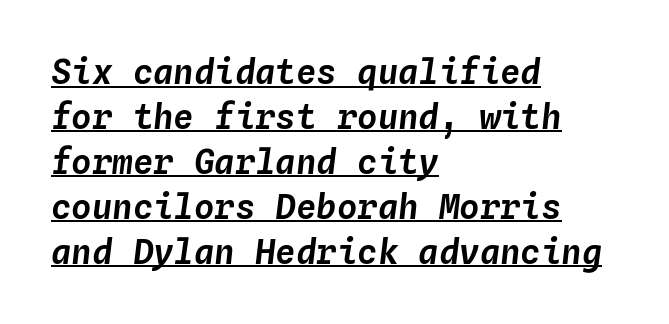
The passage shown is typed in a monospace face where columns stay perfectly aligned. The rendering applies a slant to the glyphs. Honestly, the underline is the first thing you notice here. No extra tracking has been applied to these lines.
